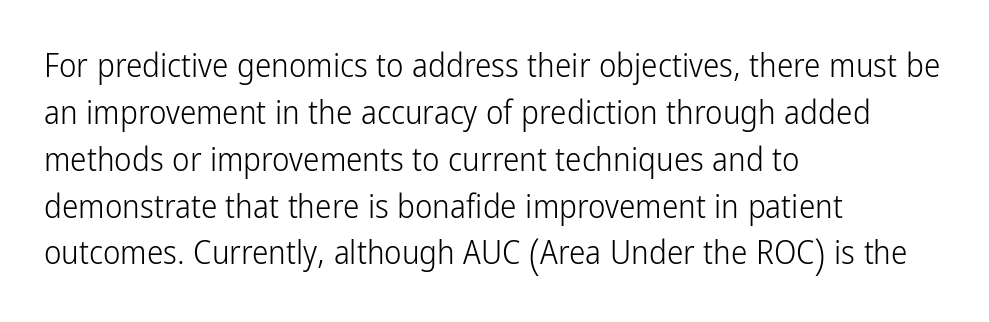
{"serif": "no", "italic": "no", "bold": "no", "weight": "light", "width": "condensed", "stroke_contrast": "low", "x_height": "medium", "monospaced": "no", "underline": "no", "align": "left", "line_spacing": "normal", "line_spacing_ratio": 1.42, "letter_spacing": "normal", "letter_spacing_em": 0.0, "glyph_px": 33}
